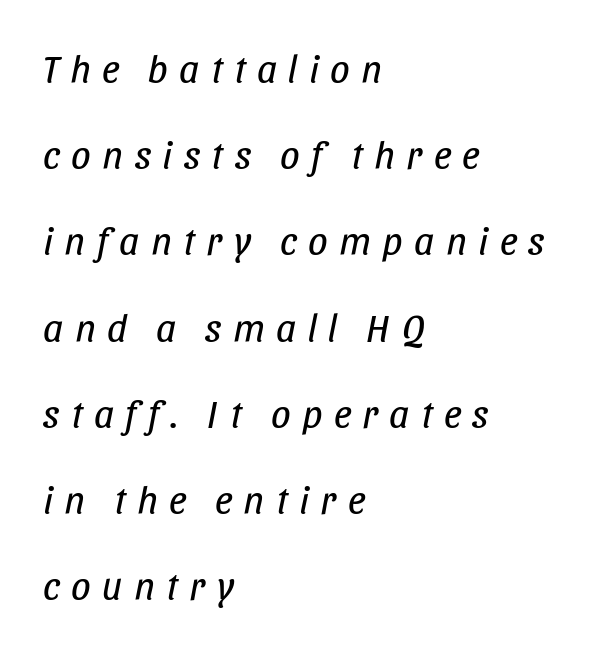
Italic? Definitely — the glyphs are oblique. This rendering uses left alignment, leaving the right contour irregular. Nobody drew a line under any word here. No heavy texture on the line: the type isn't bold.
